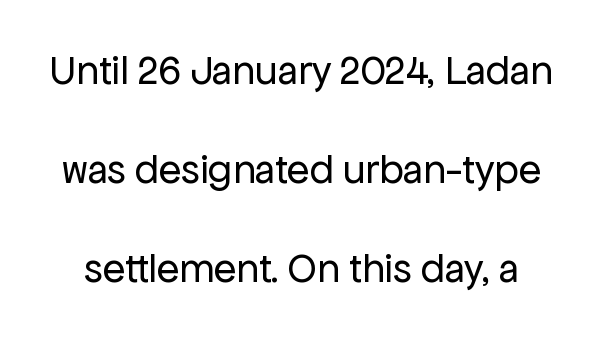
Q: Is the text bold? A: No.
Q: Is the text italic (slanted)? A: No, it is upright.
Q: Is the typeface a serif or a sans-serif typeface? A: Sans-serif.
Q: Is the text underlined? A: No.
Q: Is the spacing between letters normal or unusually wide? A: Normal.
Q: Is the spacing between lines tight, normal or loose? A: Loose.
Q: Width (condensed, normal, or wide)? A: Normal.
Q: Stroke contrast? A: Low.
Q: x-height? A: Medium.
Q: Monospaced? A: No.
